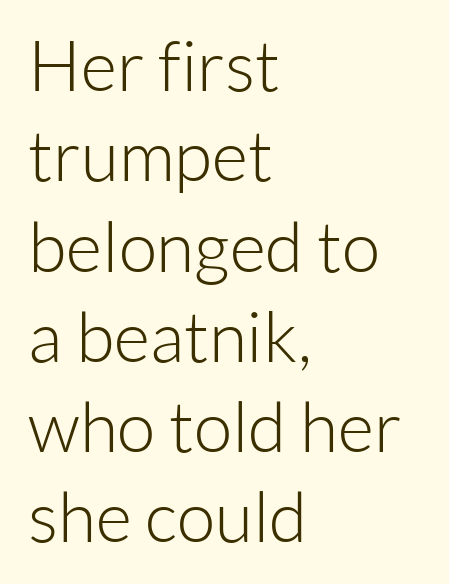
The image shows 70 px light sans-serif type, upright; set left-aligned, normal line spacing (1.29x), normal letter spacing, not underlined; low stroke contrast and a medium x-height.
